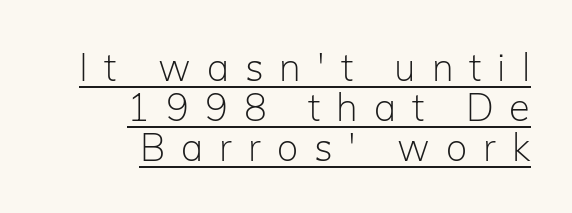
{"serif": "no", "italic": "no", "bold": "no", "weight": "light", "width": "normal", "stroke_contrast": "low", "x_height": "medium", "monospaced": "no", "underline": "yes", "align": "right", "line_spacing": "tight", "line_spacing_ratio": 1.05, "letter_spacing": "wide", "letter_spacing_em": 0.42, "glyph_px": 38}
